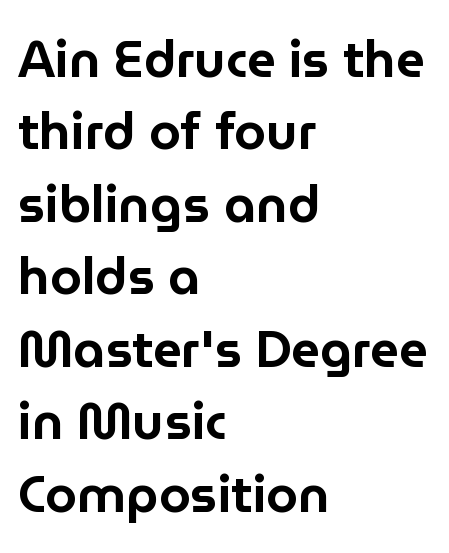
Q: Is the text italic (slanted)? A: No, it is upright.
Q: Is the typeface a serif or a sans-serif typeface? A: Sans-serif.
Q: Is the text underlined? A: No.
Q: How is the paragraph aligned? A: Left-aligned.
Q: Is the spacing between letters normal or unusually wide? A: Normal.
Q: Is the spacing between lines tight, normal or loose? A: Normal.
Q: Width (condensed, normal, or wide)? A: Normal.
Q: Stroke contrast? A: Low.
Q: x-height? A: Medium.
Q: Monospaced? A: No.
